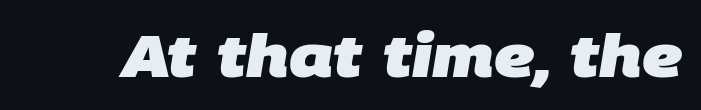
Q: Is the text bold? A: Yes.
Q: Is the typeface a serif or a sans-serif typeface? A: Sans-serif.
Q: Is the text underlined? A: No.
Q: Is the spacing between letters normal or unusually wide? A: Normal.
Q: Width (condensed, normal, or wide)? A: Normal.
Q: Stroke contrast? A: Low.
Q: x-height? A: Large.
Q: Monospaced? A: No.
